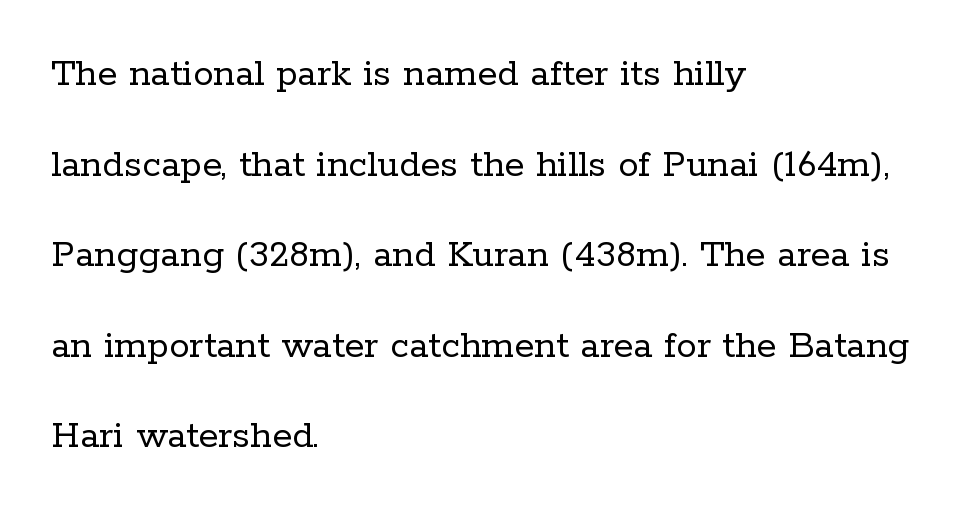
The image shows 41 px regular-weight serif type, upright; set left-aligned, loose line spacing (2.21x), normal letter spacing, not underlined; low stroke contrast and a medium x-height.
